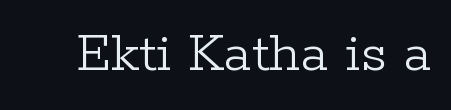
The image shows 60 px light serif type, upright; set normal letter spacing, not underlined; low stroke contrast and a medium x-height.
